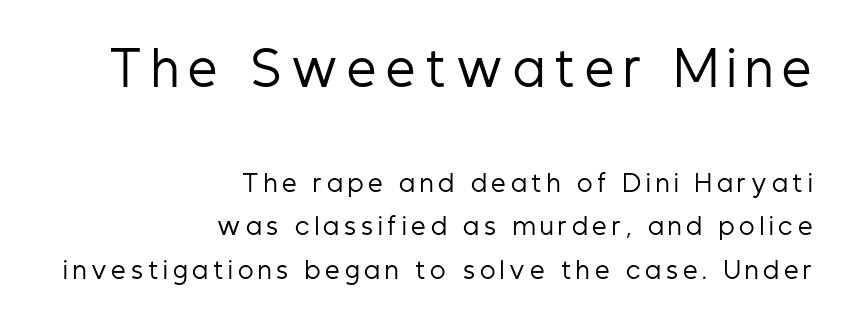
{"serif": "no", "italic": "no", "bold": "no", "weight": "regular", "width": "condensed", "stroke_contrast": "low", "x_height": "medium", "monospaced": "no", "underline": "no", "align": "right", "line_spacing_ratio": 1.89, "letter_spacing": "wide", "letter_spacing_em": 0.22, "larger_block": "first", "size_ratio": 2.0, "glyph_px": 46}
